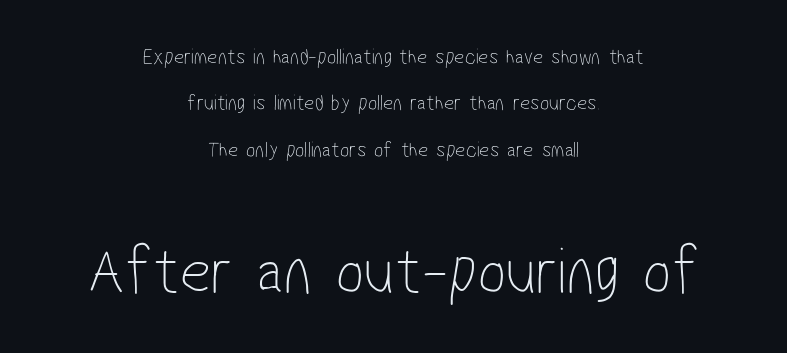
{"serif": "no", "bold": "no", "weight": "thin", "width": "condensed", "stroke_contrast": "low", "x_height": "medium", "monospaced": "no", "underline": "no", "align": "center", "line_spacing": "loose", "line_spacing_ratio": 2.11, "letter_spacing": "normal", "letter_spacing_em": 0.0, "larger_block": "second", "size_ratio": 3.05, "glyph_px": 67}
